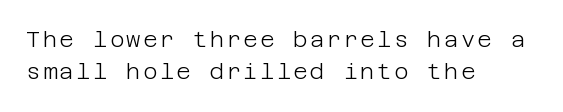
The image shows 22 px text type, upright; set left-aligned, normal line spacing (1.46x), not underlined.
